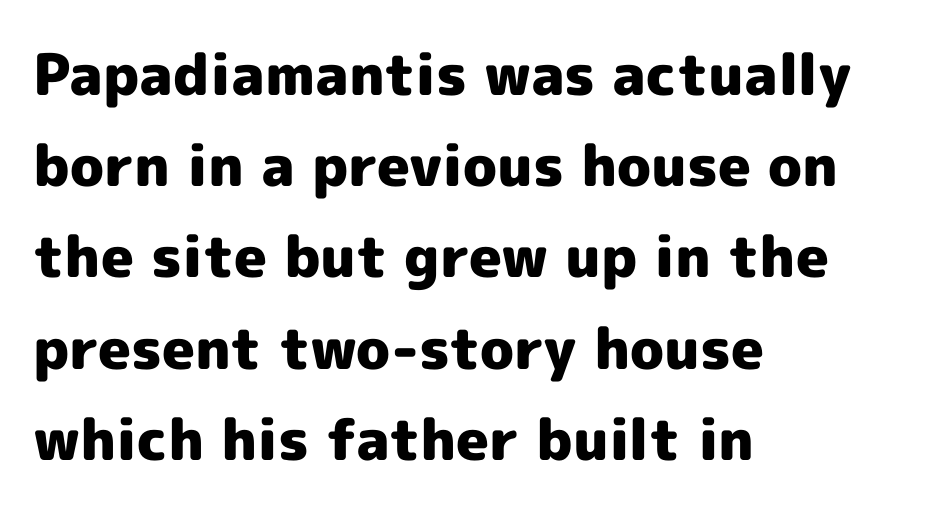
{"serif": "no", "italic": "no", "bold": "yes", "weight": "heavy", "width": "normal", "x_height": "medium", "monospaced": "no", "underline": "no", "align": "left", "line_spacing": "normal", "line_spacing_ratio": 1.6, "letter_spacing": "normal", "letter_spacing_em": 0.0, "glyph_px": 57}
